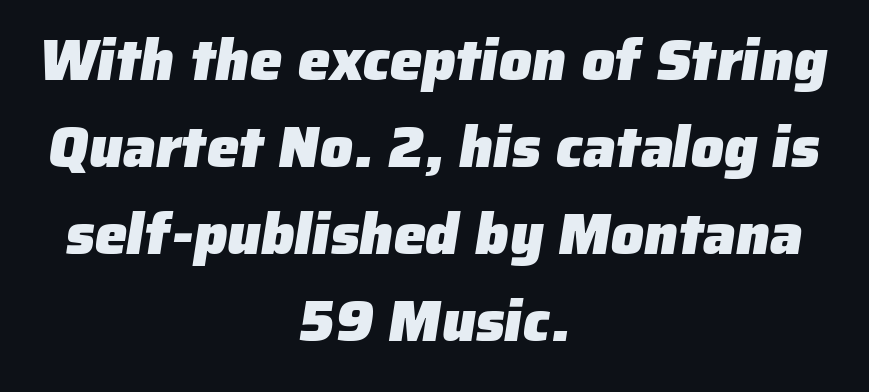
Q: Is the text bold? A: Yes.
Q: Is the typeface a serif or a sans-serif typeface? A: Sans-serif.
Q: Is the text underlined? A: No.
Q: How is the paragraph aligned? A: Centered.
Q: Is the spacing between letters normal or unusually wide? A: Normal.
Q: Is the spacing between lines tight, normal or loose? A: Normal.
Q: Width (condensed, normal, or wide)? A: Normal.
Q: Stroke contrast? A: Low.
Q: x-height? A: Medium.
Q: Monospaced? A: No.
